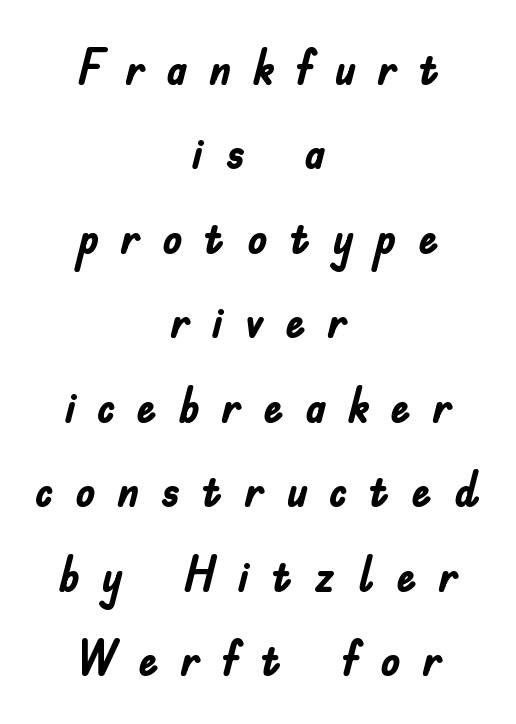
Q: Is the text bold? A: Yes.
Q: Is the text italic (slanted)? A: Yes.
Q: Is the typeface a serif or a sans-serif typeface? A: Sans-serif.
Q: Is the text underlined? A: No.
Q: How is the paragraph aligned? A: Centered.
Q: Is the spacing between letters normal or unusually wide? A: Unusually wide.
Q: Is the spacing between lines tight, normal or loose? A: Normal.
Q: Width (condensed, normal, or wide)? A: Condensed.
Q: Stroke contrast? A: Low.
Q: x-height? A: Small.
Q: Monospaced? A: No.
